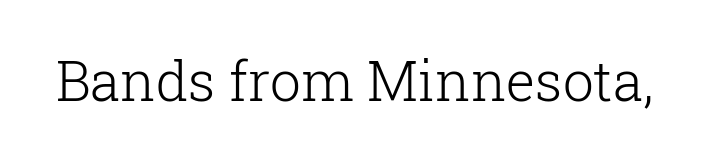
{"serif": "yes", "italic": "no", "bold": "no", "weight": "light", "width": "normal", "stroke_contrast": "low", "x_height": "medium", "monospaced": "no", "underline": "no", "letter_spacing": "normal", "letter_spacing_em": 0.0, "glyph_px": 55}
